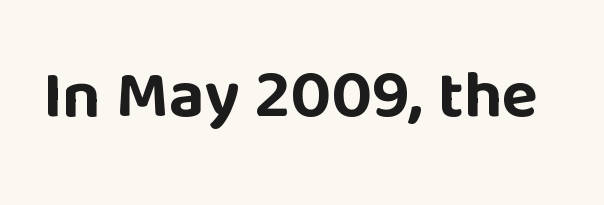
{"serif": "no", "italic": "no", "bold": "yes", "weight": "bold", "width": "normal", "stroke_contrast": "low", "x_height": "large", "monospaced": "no", "underline": "no", "letter_spacing": "normal", "letter_spacing_em": 0.0, "glyph_px": 67}
